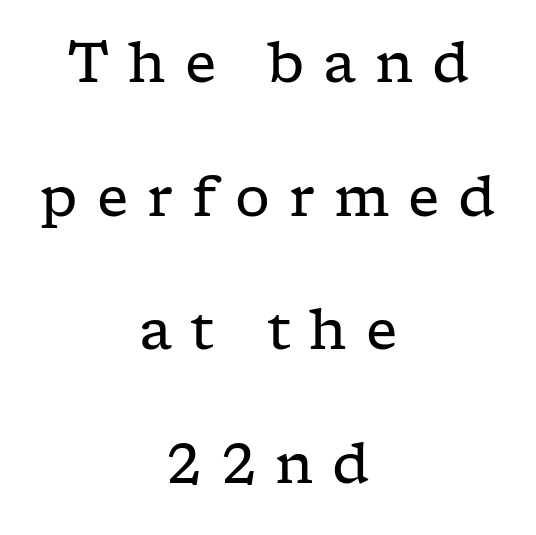
The image shows 55 px regular-weight, wide serif type, upright; set centered, loose line spacing (2.43x), unusually wide letter spacing (+0.34 em), not underlined; low stroke contrast and a medium x-height.
